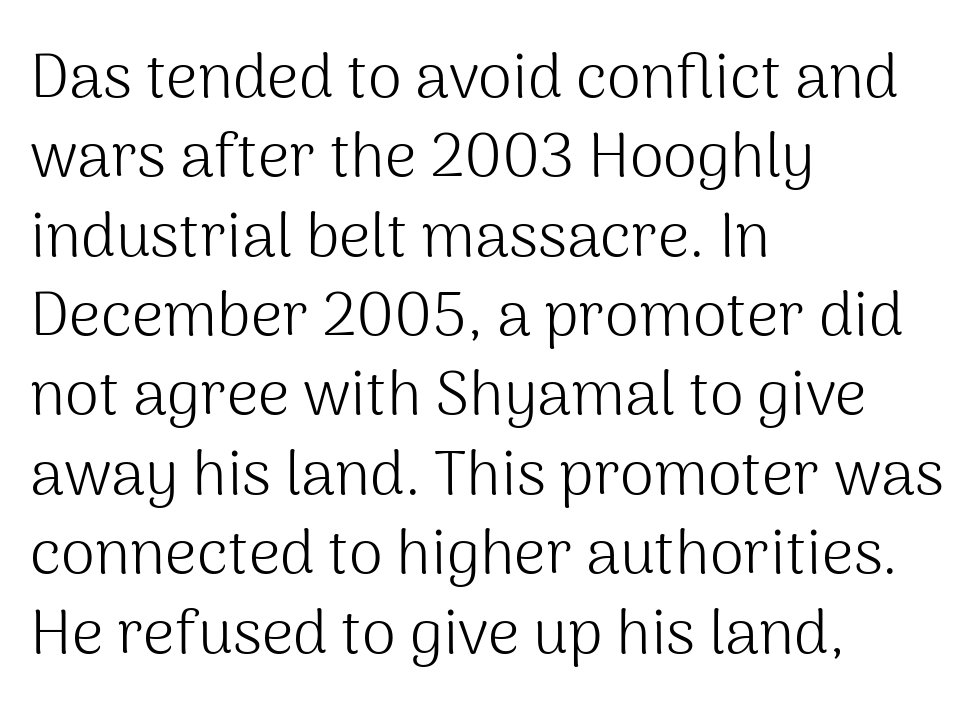
Q: Is the text bold? A: No.
Q: Is the text italic (slanted)? A: No, it is upright.
Q: Is the typeface a serif or a sans-serif typeface? A: Sans-serif.
Q: Is the text underlined? A: No.
Q: How is the paragraph aligned? A: Left-aligned.
Q: Is the spacing between letters normal or unusually wide? A: Normal.
Q: Is the spacing between lines tight, normal or loose? A: Normal.
Q: Width (condensed, normal, or wide)? A: Normal.
Q: Stroke contrast? A: Medium.
Q: x-height? A: Medium.
Q: Monospaced? A: No.
